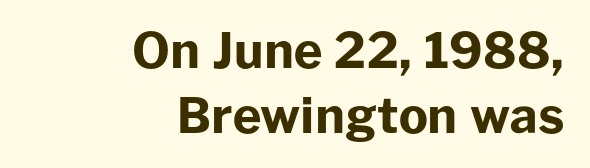
Serif or sans? Sans — the stroke terminals are bare. Descenders are the only things crossing below the line. Summary of vertical rhythm: regular, with standard interline spacing. Is the block centered? No — it sits flush against the right margin. How are the letters spaced? Ordinarily, with no added tracking. Every stem runs plumb, perpendicular to the baseline.
